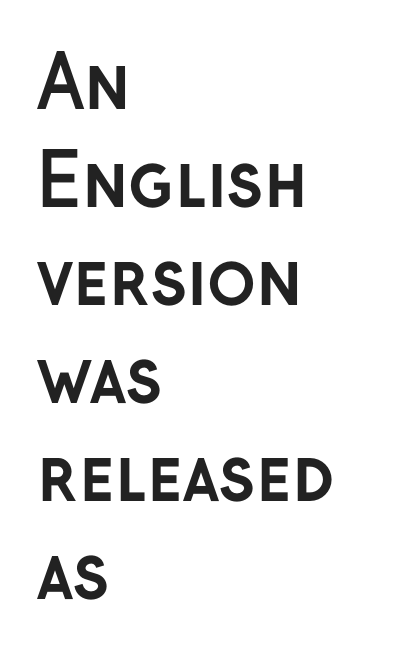
Every row of glyphs begins at an identical x-position on the left. Typographic density is high because the face is bold. How would I describe the line gaps? Plain and ordinary. The passage shown has conventional tracking throughout. The letters advance in unequal steps, a hallmark of proportional type. Posture: straight, roman, zero tilt.
